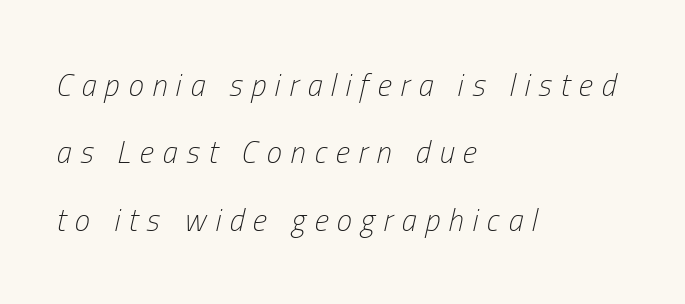
The image shows 31 px light, condensed type, italic (leaning right); set left-aligned, loose line spacing (2.17x), unusually wide letter spacing (+0.28 em), not underlined; low stroke contrast and a medium x-height.
